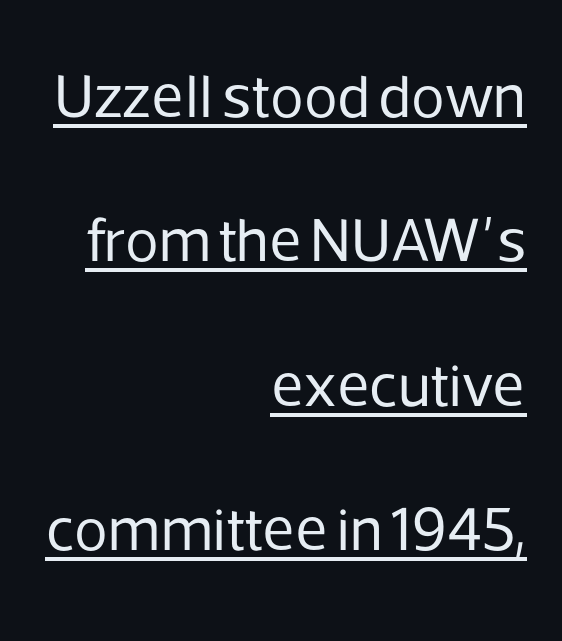
{"serif": "no", "italic": "no", "bold": "no", "weight": "regular", "width": "normal", "stroke_contrast": "low", "x_height": "medium", "monospaced": "no", "underline": "yes", "align": "right", "line_spacing": "loose", "line_spacing_ratio": 2.33, "letter_spacing": "normal", "letter_spacing_em": 0.0, "glyph_px": 62}
